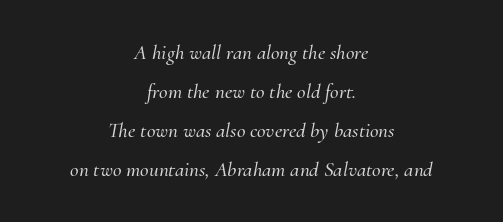
The image shows 21 px text type, italic (leaning right); set centered, line spacing 1.85x, normal letter spacing, not underlined.
